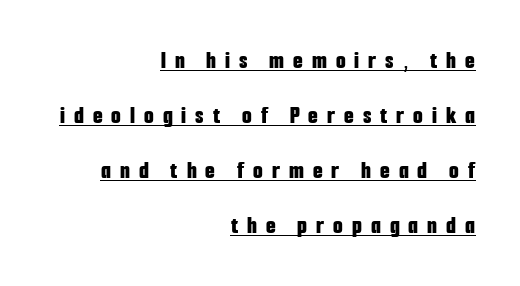
The image shows 25 px bold type, upright; set right-aligned, loose line spacing (2.2x), unusually wide letter spacing (+0.36 em), underlined.
